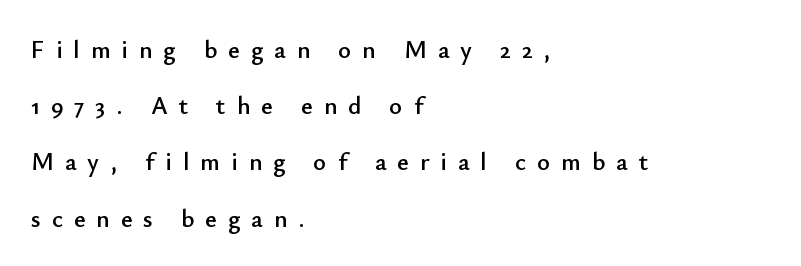
Q: Is the text italic (slanted)? A: No, it is upright.
Q: Is the text underlined? A: No.
Q: How is the paragraph aligned? A: Left-aligned.
Q: Is the spacing between letters normal or unusually wide? A: Unusually wide.
Q: Is the spacing between lines tight, normal or loose? A: Loose.
